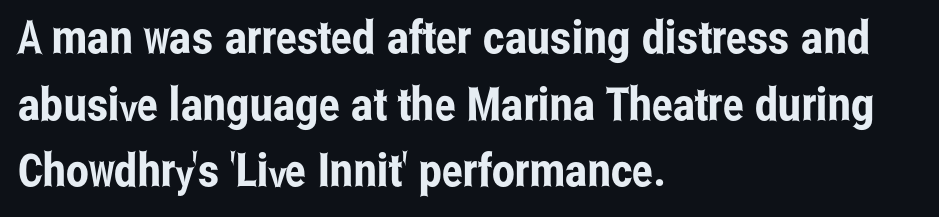
{"serif": "no", "italic": "no", "width": "condensed", "stroke_contrast": "low", "x_height": "medium", "monospaced": "no", "underline": "no", "align": "left", "line_spacing": "normal", "line_spacing_ratio": 1.45, "letter_spacing": "normal", "letter_spacing_em": 0.0, "glyph_px": 46}
